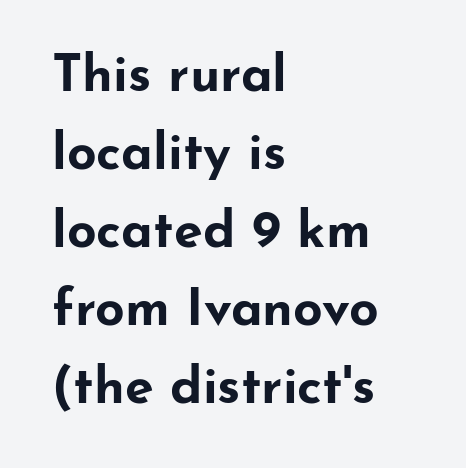
{"serif": "no", "italic": "no", "bold": "yes", "weight": "bold", "width": "wide", "stroke_contrast": "low", "x_height": "small", "monospaced": "no", "underline": "no", "align": "left", "line_spacing": "normal", "line_spacing_ratio": 1.5, "letter_spacing": "normal", "letter_spacing_em": 0.0, "glyph_px": 52}
